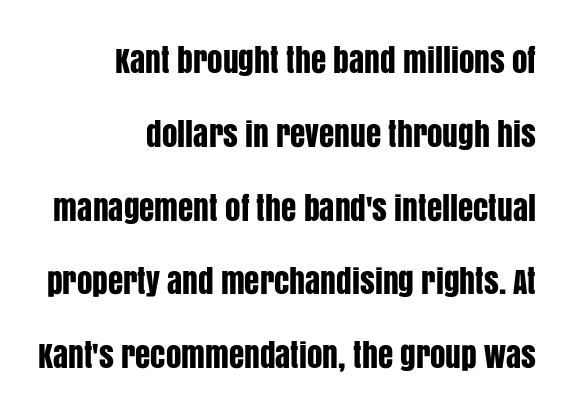
The image shows 31 px condensed sans-serif type, upright; set right-aligned, loose line spacing (2.38x), normal letter spacing, not underlined; low stroke contrast and a large x-height.
